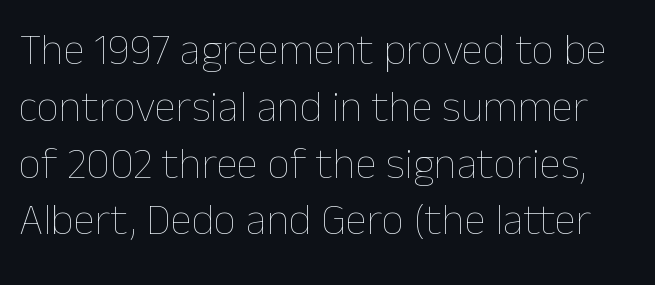
Here the designer chose a conventional face with non-uniform glyph widths. Vertical strokes here are truly vertical. Tracking here is standard; glyphs follow each other at the usual distance. Check the space under the baseline: it is left empty. Weight: not bold — regular or lighter. Vertical spacing — default.
